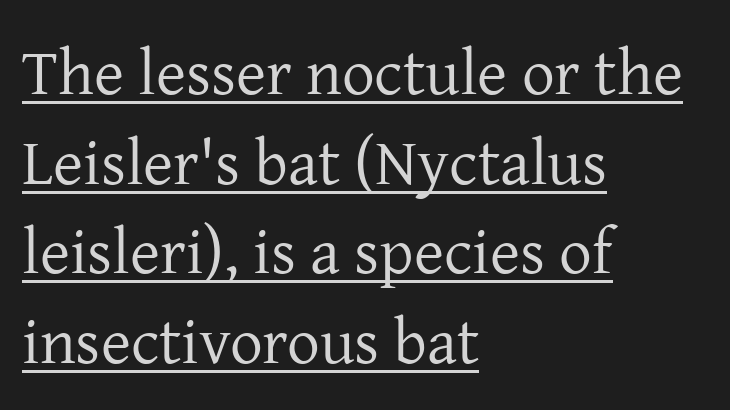
The image shows 65 px regular-weight serif type, upright; set left-aligned, normal line spacing (1.38x), normal letter spacing, underlined; low stroke contrast and a medium x-height.
